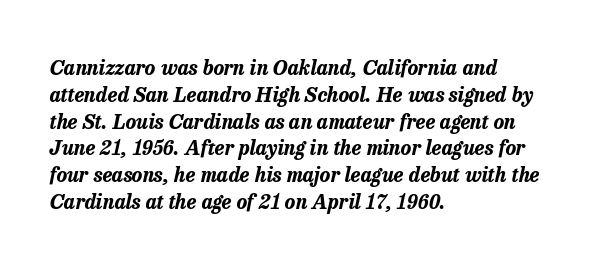
Emphasis-style slanted type is in use. The vertical gap from one line to the next is medium. Casual observation: everything's shoved over to the left. This is heavy type, rendered in bold. Check under the words: just untouched page. Tracking value appears to be zero — textbook default spacing.
